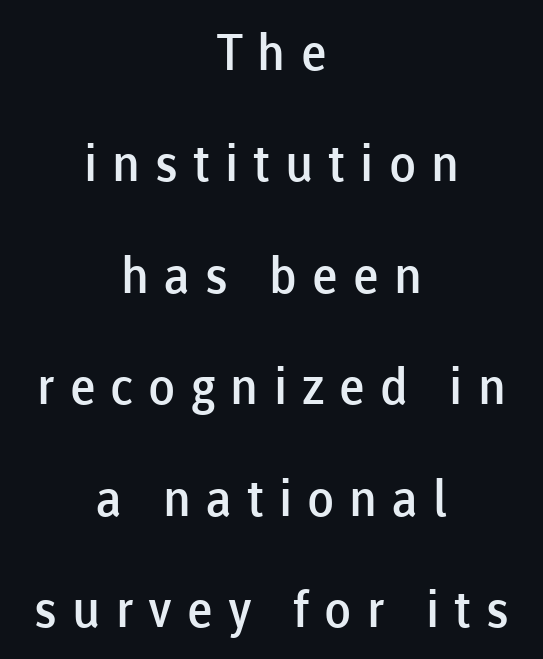
Each glyph is drawn with semibold strokes, heavier than normal yet not fully bold. These lines stand farther apart than default settings would place them. Upright lettering throughout. Grotesque or geometric, the face here clearly has no serifs.
